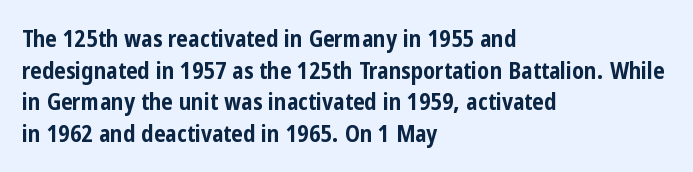
The lines are quadded left. Regular leading. Nothing unusual about the tracking: characters are spaced as the font intends. The font is running at its bold setting. Tall strokes in this sample are plumb rather than angled.
